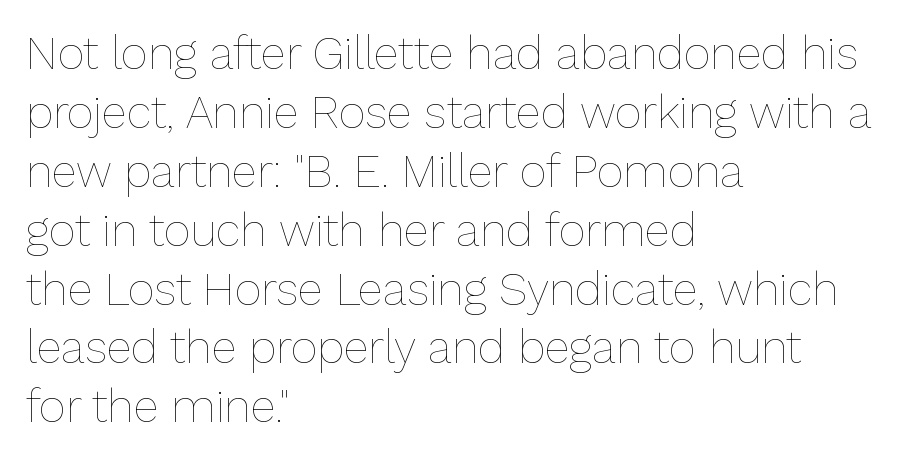
{"italic": "no", "bold": "no", "weight": "thin", "width": "normal", "stroke_contrast": "low", "x_height": "medium", "monospaced": "no", "underline": "no", "align": "left", "line_spacing": "normal", "line_spacing_ratio": 1.28, "letter_spacing": "normal", "letter_spacing_em": 0.0, "glyph_px": 46}
